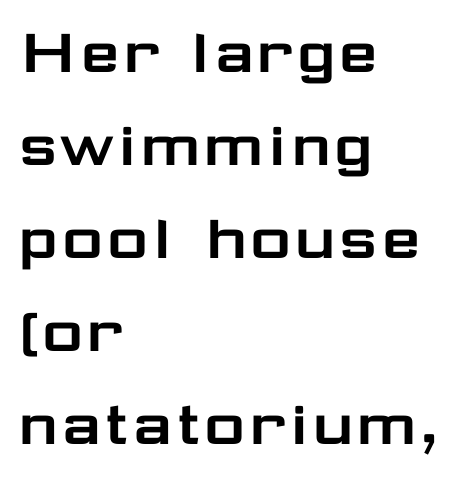
The area under the type is left untouched. Spacing verdict: proportional, widths tailored to each character. The setting favours the left margin, as ordinary paragraphs usually do. Ordinary non-slanted type is in use.
